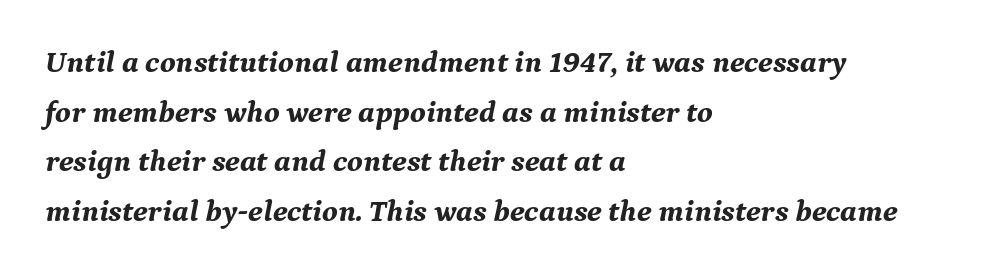
Q: Is the text bold? A: Yes.
Q: Is the text italic (slanted)? A: Yes, it leans right by about 9 degrees.
Q: Is the typeface a serif or a sans-serif typeface? A: Serif.
Q: Is the text underlined? A: No.
Q: How is the paragraph aligned? A: Left-aligned.
Q: Is the spacing between letters normal or unusually wide? A: Normal.
Q: Is the spacing between lines tight, normal or loose? A: Normal.
Q: Width (condensed, normal, or wide)? A: Normal.
Q: Stroke contrast? A: Medium.
Q: x-height? A: Medium.
Q: Monospaced? A: No.
